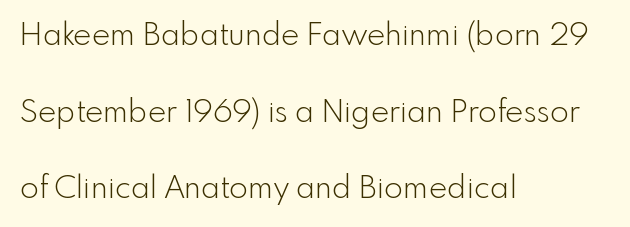
Q: Is the text bold? A: No.
Q: Is the text italic (slanted)? A: No, it is upright.
Q: Is the typeface a serif or a sans-serif typeface? A: Sans-serif.
Q: Is the text underlined? A: No.
Q: How is the paragraph aligned? A: Left-aligned.
Q: Is the spacing between letters normal or unusually wide? A: Normal.
Q: Is the spacing between lines tight, normal or loose? A: Loose.
Q: Width (condensed, normal, or wide)? A: Normal.
Q: x-height? A: Small.
Q: Monospaced? A: No.
